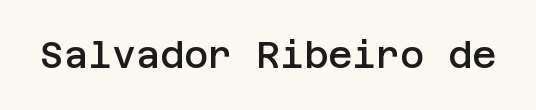
This rendering employs a face without finishing strokes, i.e., a sans-serif. Notice how the stems are strictly vertical — no italics here. Decoration check: the copy has no underline. Glyph-to-glyph distance matches everyday printed text.
